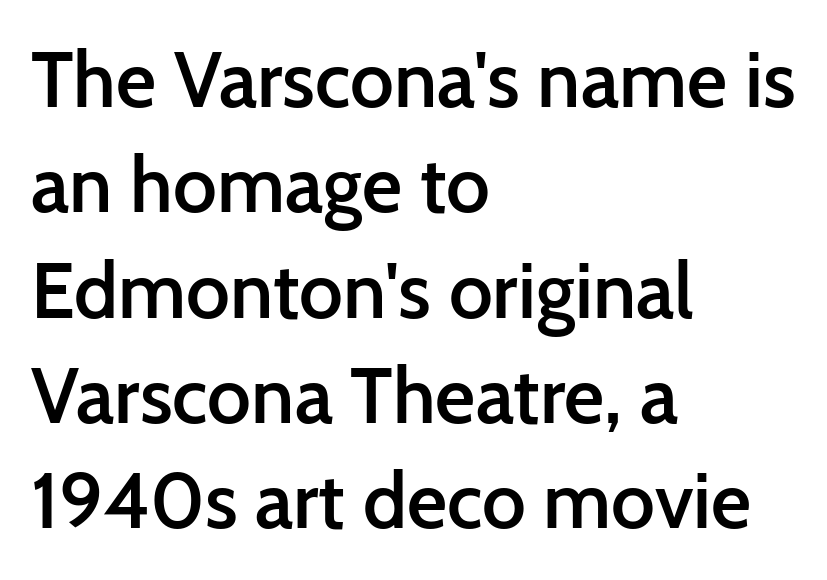
The image shows 78 px semibold sans-serif type, upright; set left-aligned, normal line spacing (1.35x), normal letter spacing, not underlined; low stroke contrast and a medium x-height.
